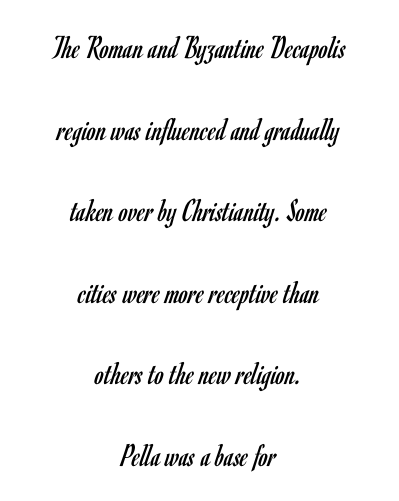
{"serif": "no", "bold": "no", "weight": "regular", "width": "condensed", "stroke_contrast": "low", "x_height": "small", "monospaced": "no", "underline": "no", "align": "center", "line_spacing": "loose", "line_spacing_ratio": 2.47, "letter_spacing": "normal", "letter_spacing_em": 0.0, "glyph_px": 33}
